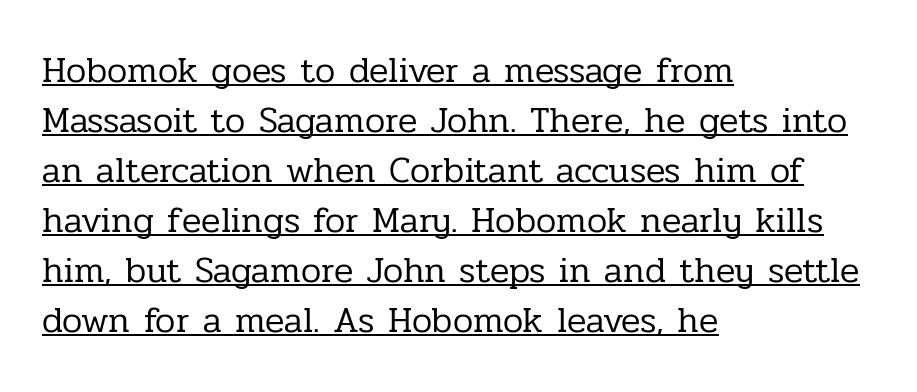
{"serif": "yes", "italic": "no", "bold": "no", "weight": "regular", "width": "normal", "stroke_contrast": "low", "x_height": "medium", "monospaced": "no", "underline": "yes", "align": "left", "line_spacing": "normal", "line_spacing_ratio": 1.39, "letter_spacing": "normal", "letter_spacing_em": 0.0, "glyph_px": 36}
